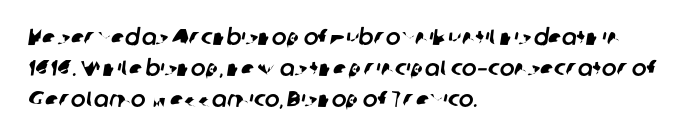
Q: Is the text underlined? A: No.
Q: How is the paragraph aligned? A: Left-aligned.
Q: Is the spacing between letters normal or unusually wide? A: Normal.
Q: Is the spacing between lines tight, normal or loose? A: Normal.
